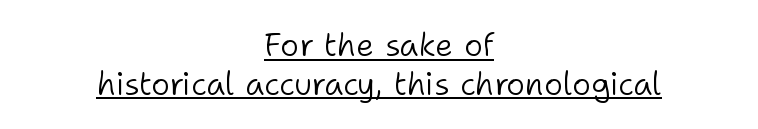
The image shows 32 px light sans-serif type, upright; set centered, line spacing 1.21x, normal letter spacing, underlined; low stroke contrast and a medium x-height.
